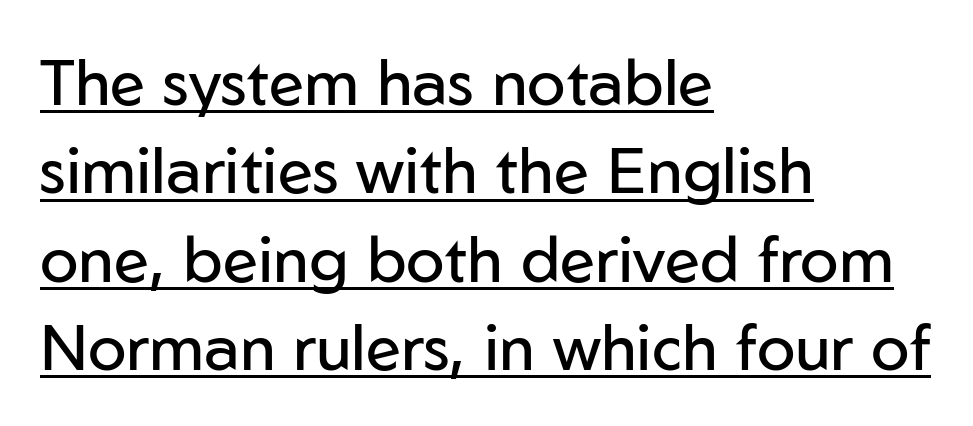
A normal amount of white space separates one row of letters from the next. No letter is thick-stroked: the sample isn't bold. Font category for this specimen: sans-serif. Upright lettering throughout. You could not count columns in this text — the font is proportionally spaced.
